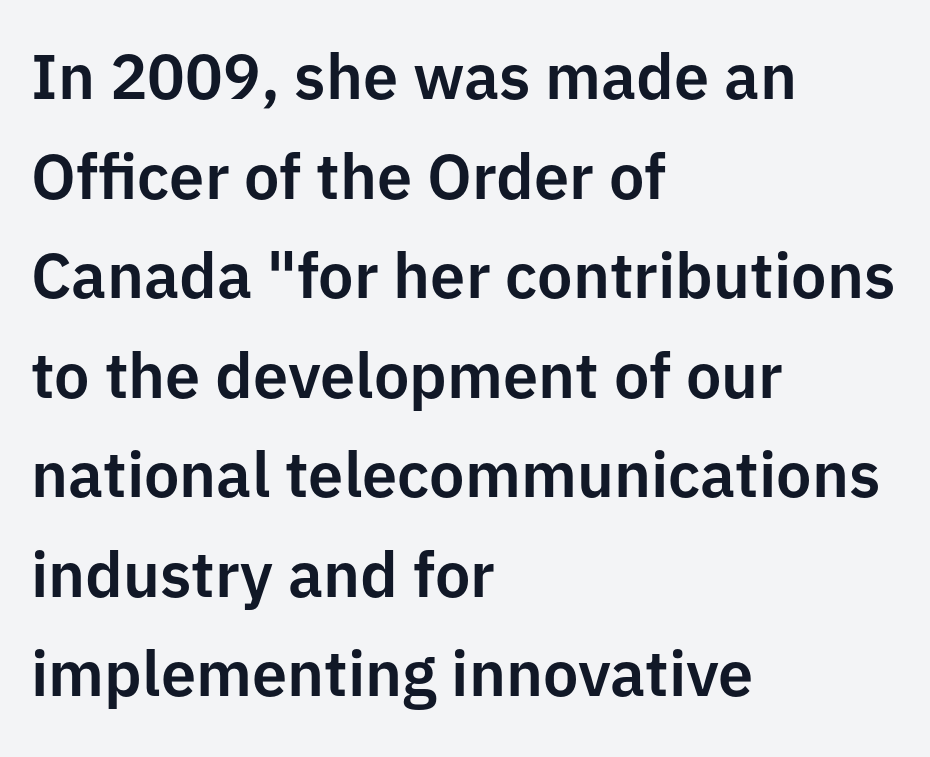
The image shows 63 px sans-serif type, upright; set left-aligned, normal line spacing (1.58x), normal letter spacing, not underlined; low stroke contrast and a medium x-height.
